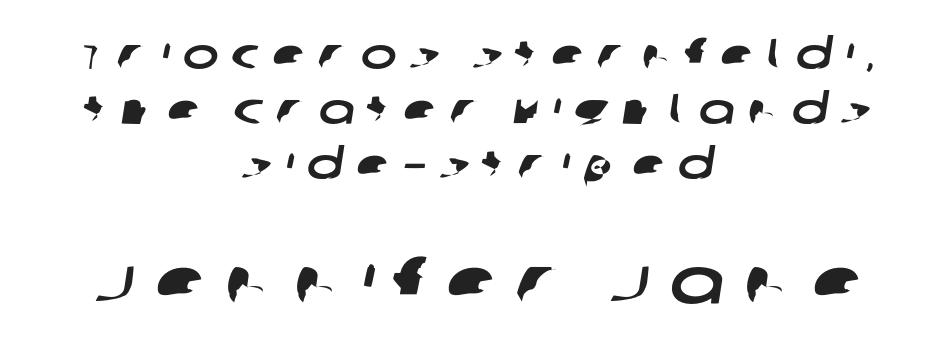
Just letters on the line, the space beneath them empty. Horizontal alignment here is central, giving a formal, balanced look. Think of a printed novel: that variable character pitch is what you see here. Each new line begins a customary step beneath the previous one. Observe the absence of serifs on each vertical stroke in this sample.
